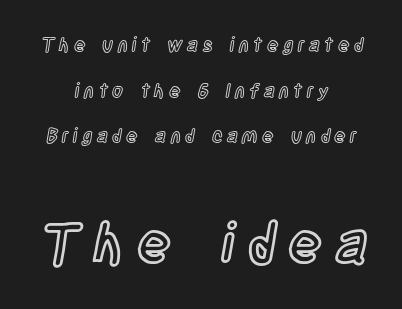
Q: Is the text italic (slanted)? A: Yes.
Q: Is the text underlined? A: No.
Q: How is the paragraph aligned? A: Centered.
Q: Is the spacing between letters normal or unusually wide? A: Unusually wide.
Q: Is the spacing between lines tight, normal or loose? A: Loose.
Q: Which block of text is set in a larger size, the first (top) or the second (bottom)? A: The second (bottom) one.
Q: Width (condensed, normal, or wide)? A: Condensed.
Q: x-height? A: Large.
Q: Monospaced? A: No.
